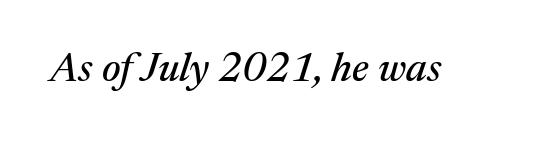
Only glyphs here, with clear space below each row. Is this a sans? No — the strokes have serifs. A typesetter would call this zero additional tracking. This is oblique type, the kind used for emphasis or titles. This sample has the flowing, uneven cadence of proportional lettering.
